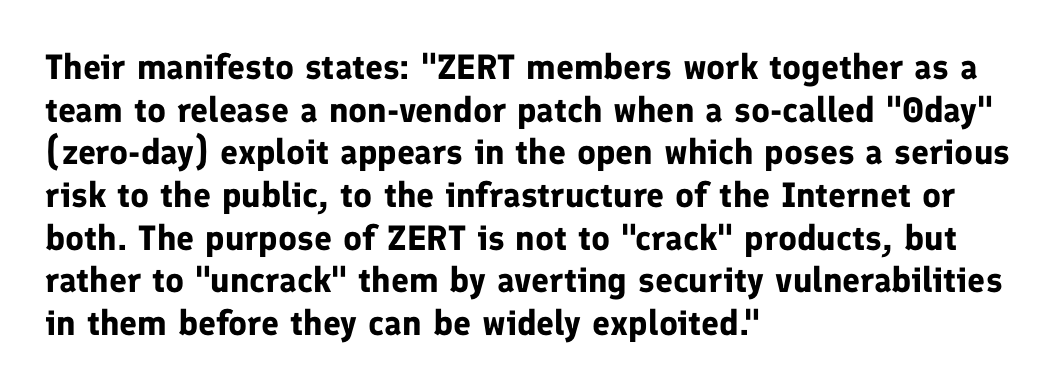
The type family on display is of the sans-serif kind. Every letter is thick-stroked: bold, no question. The setting favours the left margin, as ordinary paragraphs usually do. A clean baseline with only descenders dipping below it.
